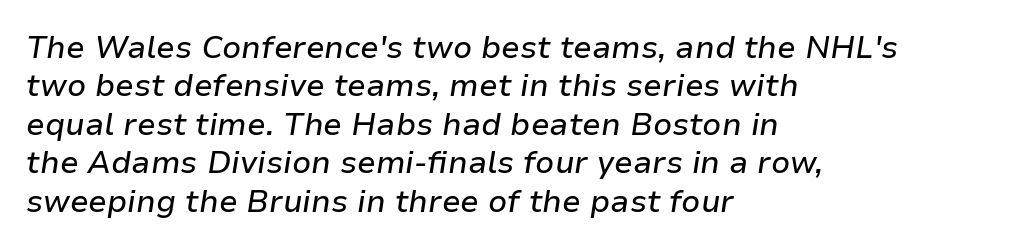
Teacher's note: observe the even left margin — that is flush-left alignment. No word sits above an underline. Looking at the ascenders, they clearly lean. No extra tracking has been applied to these lines. Looks like regular typesetting: each glyph gets only the width it needs.
